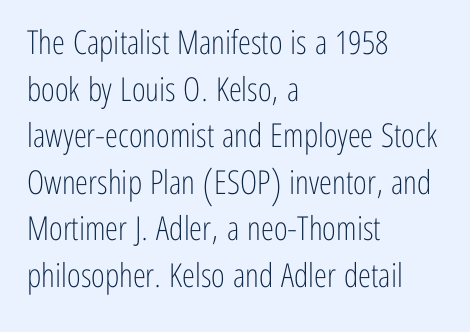
The image shows 33 px light, condensed sans-serif type, upright; set left-aligned, normal line spacing (1.41x), normal letter spacing, not underlined; low stroke contrast and a medium x-height.
